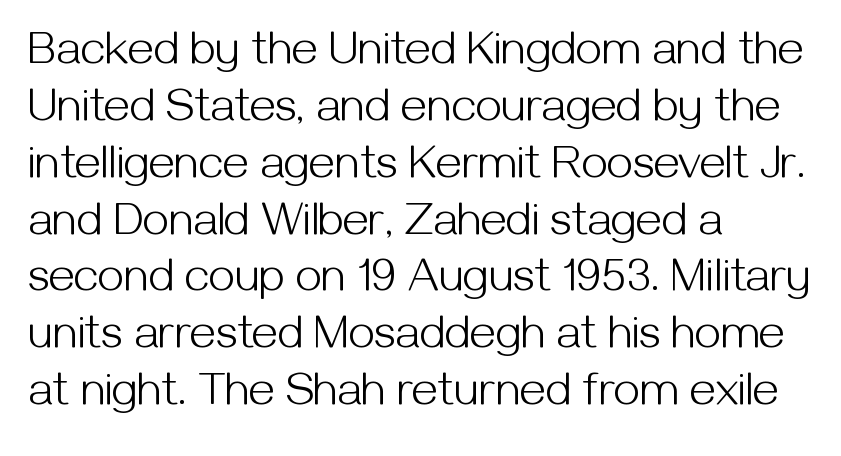
The line texture is even and compact thanks to regular tracking. The type sits square on the baseline with zero lean. The setting favours the left margin, as ordinary paragraphs usually do. Serifs: no, the terminals of the letterforms are clean. Weight: regular or lighter. Spacing verdict: proportional, widths tailored to each character.
